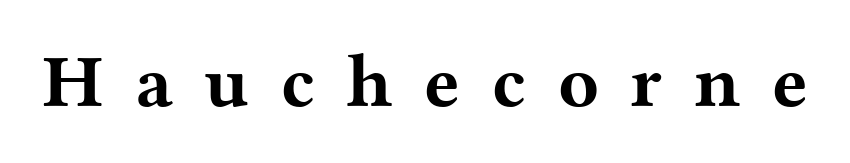
Every stem runs plumb, perpendicular to the baseline. Just letters on the line, the space beneath them empty. The passage shown has open, widely tracked lettering throughout. You could not count columns in this text — the font is proportionally spaced. Is the type bold? Yes — the strokes are clearly thick and heavy.
